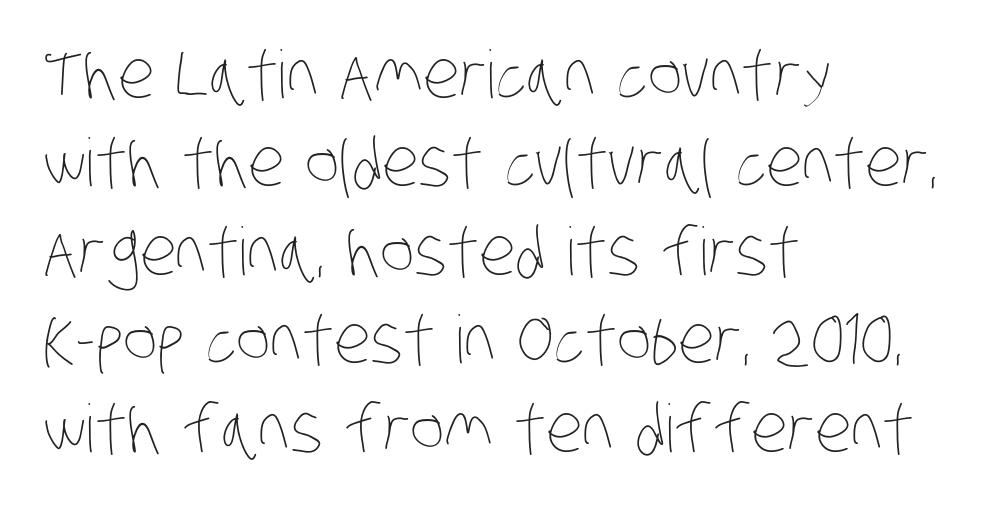
{"bold": "no", "weight": "thin", "width": "condensed", "stroke_contrast": "low", "x_height": "large", "monospaced": "no", "underline": "no", "align": "left", "line_spacing": "normal", "line_spacing_ratio": 1.34, "letter_spacing": "normal", "letter_spacing_em": 0.0, "glyph_px": 66}
